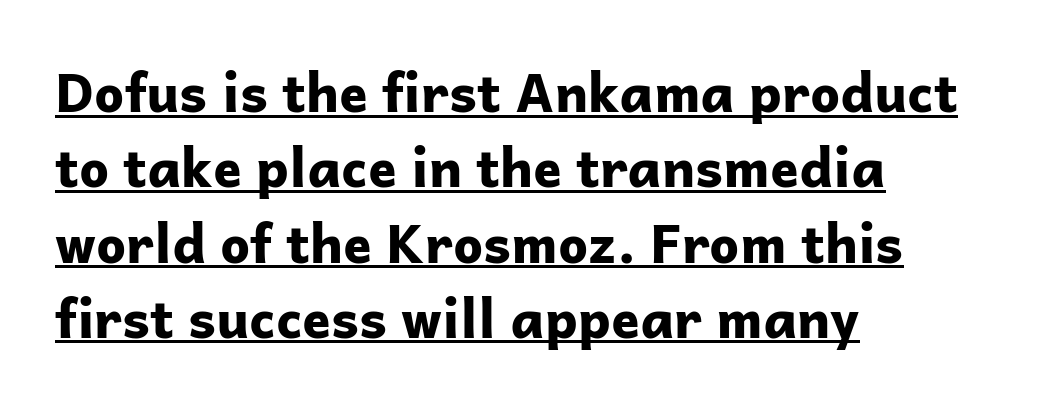
Character widths vary here, with narrow letters taking less room than wide ones. Regular leading. Is the letter spacing exaggerated? No — it looks like the ordinary default. In terms of posture, this sample is upright.
